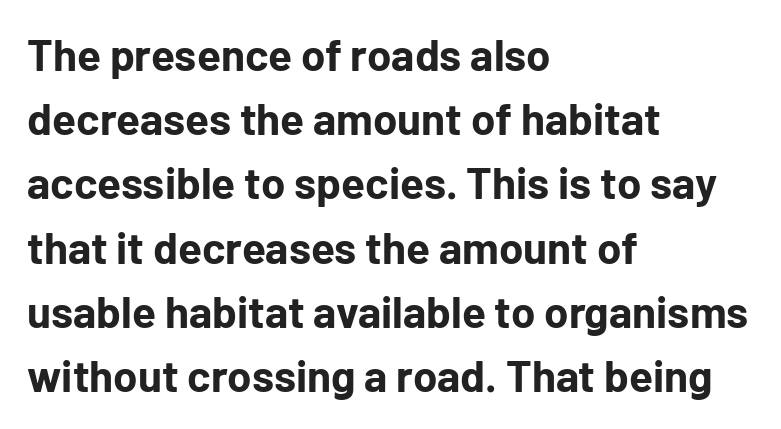
These lines carry a lot of weight — the face is fully bold. These lines sit exactly where default settings would place them. Type without underlining. This is roman type, the default non-slanted kind. Nothing sits at the stroke ends, so this counts as sans-serif. Line beginnings align vertically; line endings do not.
